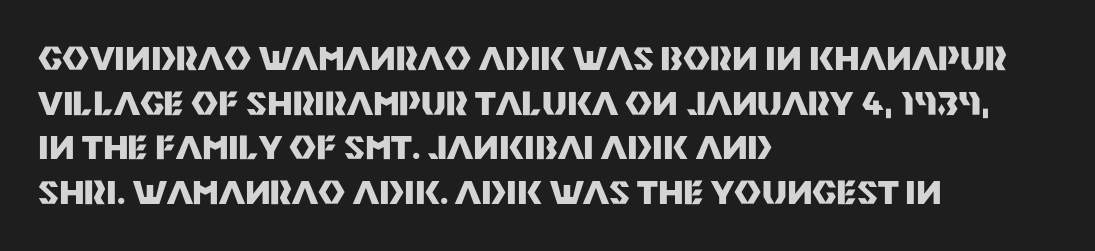
If you drew a ruler down the left edge, every line would touch it. Each letter keeps its own natural width here, so spacing adapts to shape. Note: no serifs on the glyphs. The glyphs are unaccompanied by any horizontal stroke below them.
